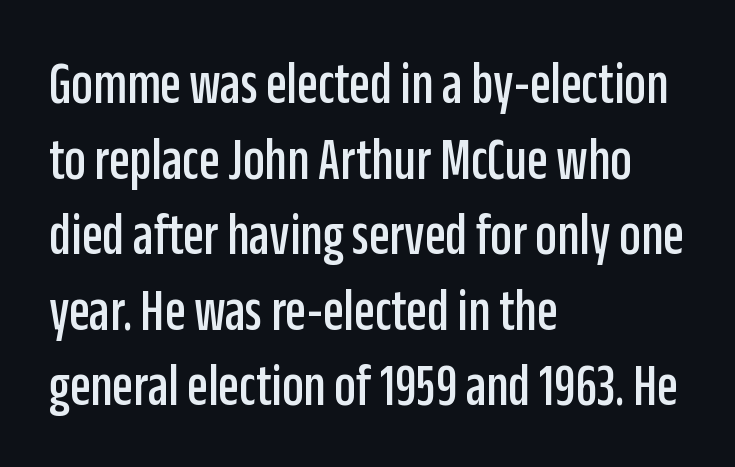
Q: Is the text italic (slanted)? A: No, it is upright.
Q: Is the typeface a serif or a sans-serif typeface? A: Sans-serif.
Q: Is the text underlined? A: No.
Q: How is the paragraph aligned? A: Left-aligned.
Q: Is the spacing between letters normal or unusually wide? A: Normal.
Q: Is the spacing between lines tight, normal or loose? A: Normal.
Q: Width (condensed, normal, or wide)? A: Condensed.
Q: Stroke contrast? A: Low.
Q: x-height? A: Large.
Q: Monospaced? A: No.
